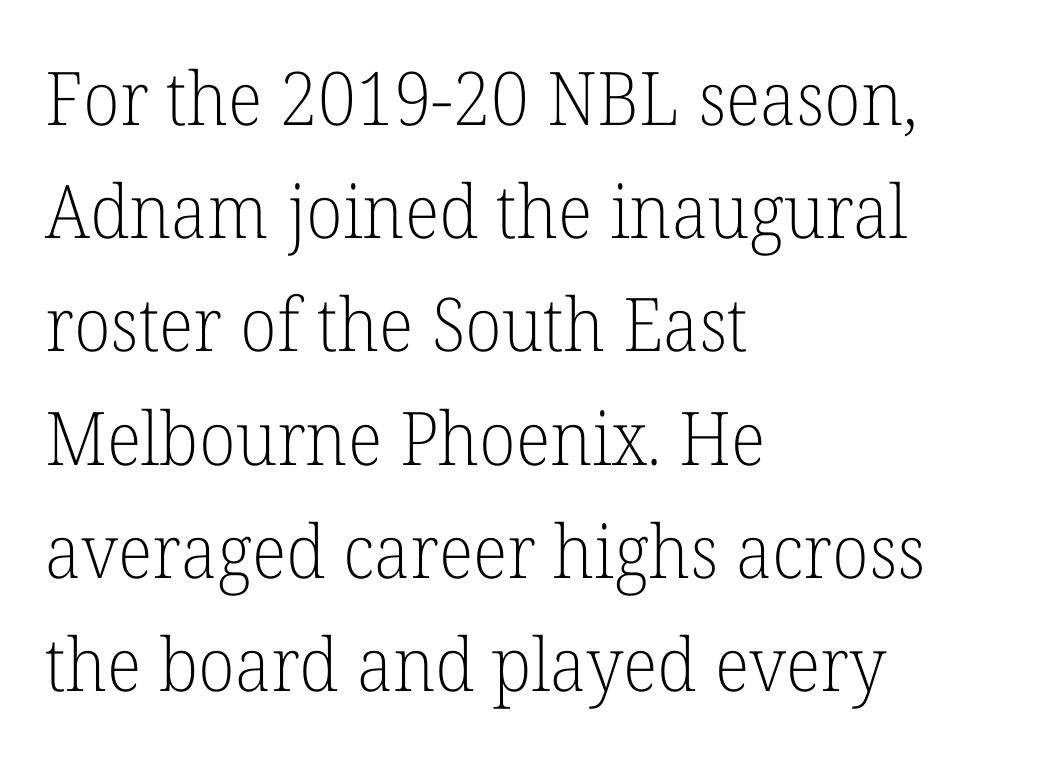
The glyphs in this specimen are seriffed. The rows are spaced the way most documents space them. Beneath every word, the page is bare. The face used here is proportionally spaced, like ordinary book or web type. The weight would be labelled regular, book, light, or lighter still.
